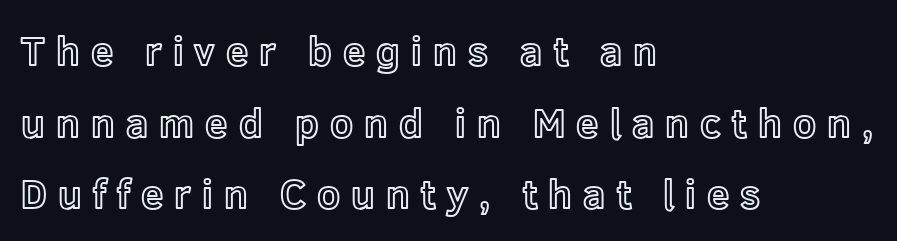
{"italic": "no", "width": "normal", "x_height": "medium", "monospaced": "no", "underline": "no", "align": "left", "line_spacing_ratio": 1.79, "letter_spacing": "wide", "letter_spacing_em": 0.28, "glyph_px": 40}
